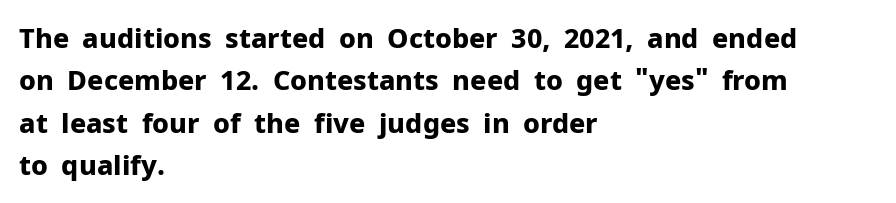
The image shows 27 px bold type, upright; set left-aligned, normal line spacing (1.57x), normal letter spacing, not underlined.
